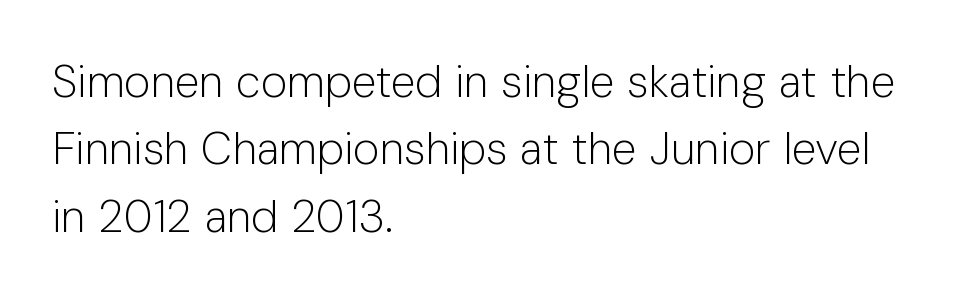
The image shows 45 px light sans-serif type, upright; set left-aligned, normal line spacing (1.5x), normal letter spacing, not underlined; low stroke contrast and a medium x-height.
